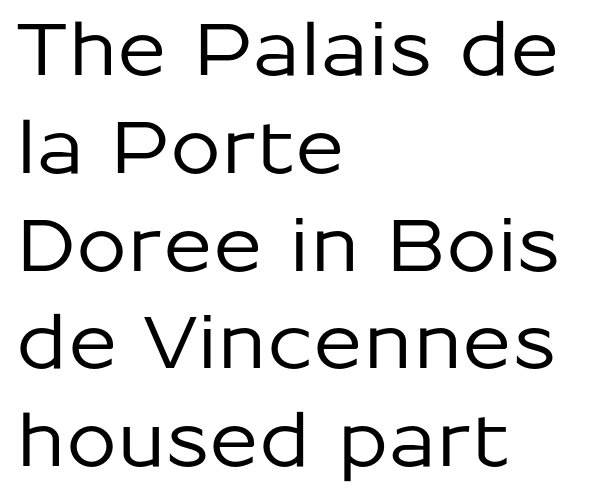
The image shows 73 px sans-serif type, upright; set left-aligned, normal line spacing (1.34x), normal letter spacing, not underlined; low stroke contrast and a medium x-height.
